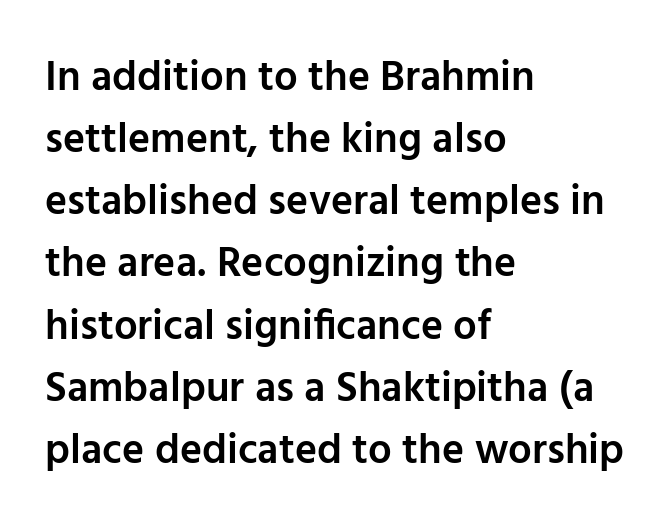
Q: Is the text bold? A: Semi-bold.
Q: Is the text italic (slanted)? A: No, it is upright.
Q: Is the typeface a serif or a sans-serif typeface? A: Sans-serif.
Q: Is the text underlined? A: No.
Q: How is the paragraph aligned? A: Left-aligned.
Q: Is the spacing between letters normal or unusually wide? A: Normal.
Q: Is the spacing between lines tight, normal or loose? A: Normal.
Q: Width (condensed, normal, or wide)? A: Normal.
Q: Stroke contrast? A: Low.
Q: x-height? A: Medium.
Q: Monospaced? A: No.
